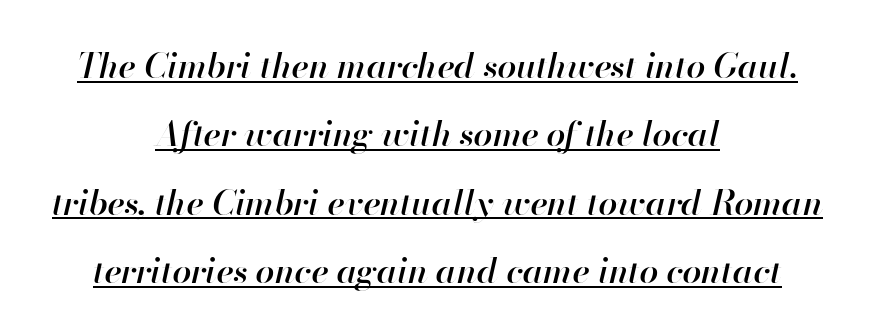
{"italic": "yes", "lean": "right", "slant_degrees": 13, "bold": "semi", "weight": "semibold", "width": "normal", "stroke_contrast": "high", "x_height": "small", "monospaced": "no", "underline": "yes", "align": "center", "line_spacing": "loose", "line_spacing_ratio": 2.01, "letter_spacing": "normal", "letter_spacing_em": 0.0, "glyph_px": 34}
